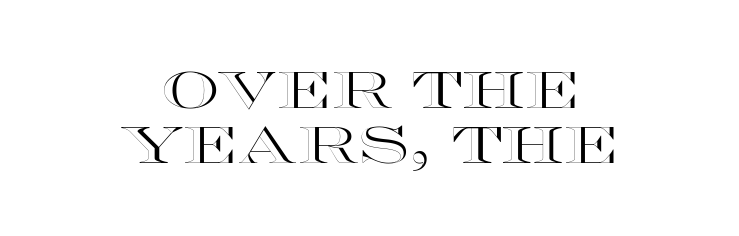
Q: Is the text italic (slanted)? A: No, it is upright.
Q: Is the text underlined? A: No.
Q: How is the paragraph aligned? A: Centered.
Q: Is the spacing between letters normal or unusually wide? A: Normal.
Q: Is the spacing between lines tight, normal or loose? A: Tight.
Q: Width (condensed, normal, or wide)? A: Wide.
Q: x-height? A: Large.
Q: Monospaced? A: No.
